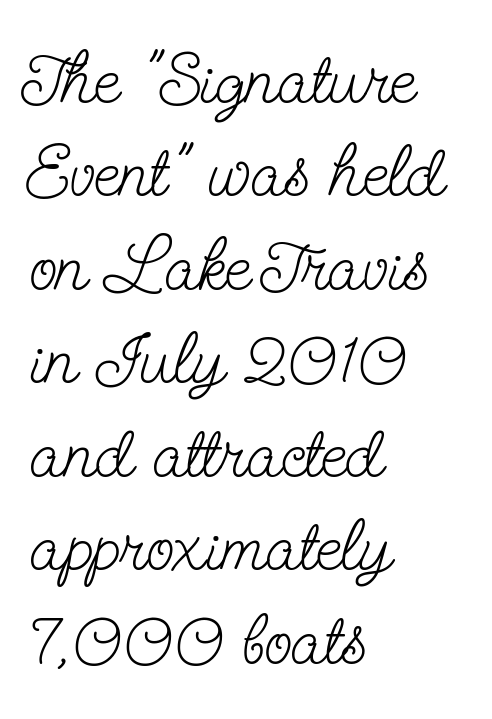
{"serif": "yes", "bold": "no", "weight": "light", "width": "condensed", "stroke_contrast": "low", "x_height": "small", "monospaced": "no", "underline": "no", "align": "left", "line_spacing": "normal", "line_spacing_ratio": 1.28, "letter_spacing": "normal", "letter_spacing_em": 0.0, "glyph_px": 73}
